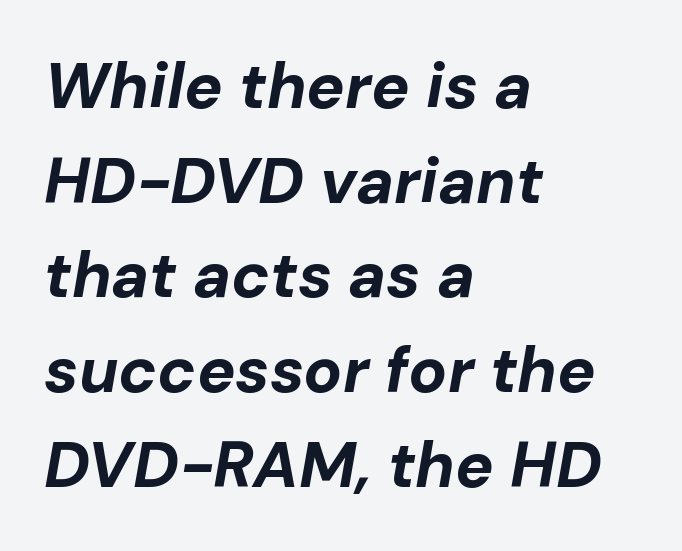
The image shows 64 px bold type, italic (leaning right); set left-aligned, normal line spacing (1.48x), normal letter spacing, not underlined; low stroke contrast and a medium x-height.
